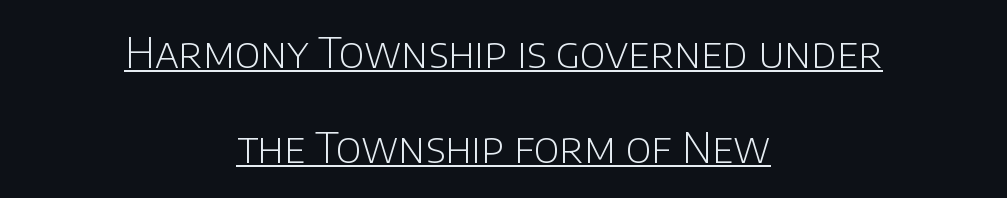
Horizontally, the lines are justified to the midpoint only. Here the glyphs are tracked normally, forming tight word shapes. Honestly, the underline is the first thing you notice here. Style check: upright. Varying glyph widths throughout — classic text-font behaviour. This sample uses a sans-serif face.
